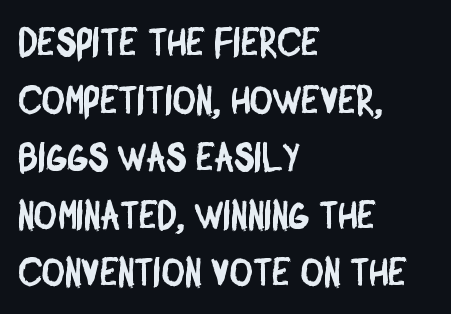
Q: Is the typeface a serif or a sans-serif typeface? A: Sans-serif.
Q: Is the text underlined? A: No.
Q: How is the paragraph aligned? A: Left-aligned.
Q: Is the spacing between letters normal or unusually wide? A: Normal.
Q: Is the spacing between lines tight, normal or loose? A: Normal.
Q: Width (condensed, normal, or wide)? A: Condensed.
Q: Stroke contrast? A: Low.
Q: x-height? A: Large.
Q: Monospaced? A: No.
